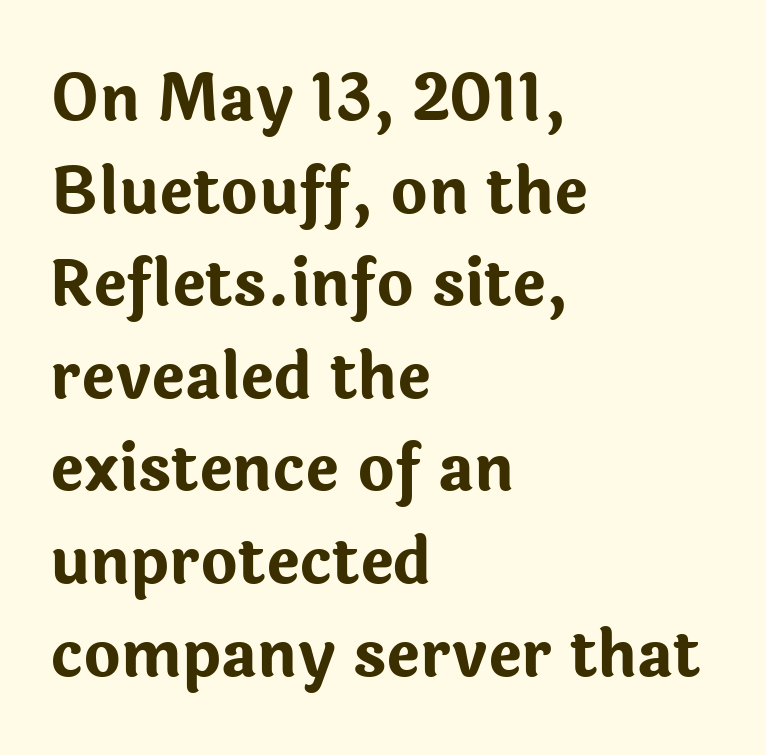
The image shows 63 px bold sans-serif type, upright; set left-aligned, normal line spacing (1.47x), normal letter spacing, not underlined; low stroke contrast and a medium x-height.
